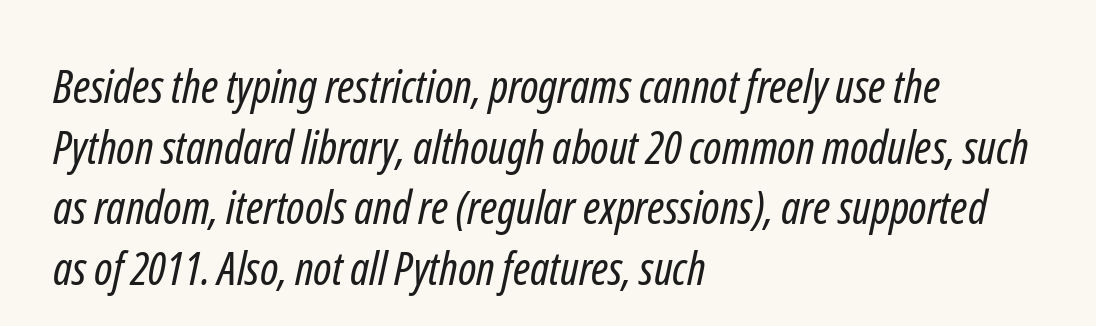
Q: Is the text bold? A: No.
Q: Is the typeface a serif or a sans-serif typeface? A: Sans-serif.
Q: Is the text underlined? A: No.
Q: How is the paragraph aligned? A: Left-aligned.
Q: Is the spacing between letters normal or unusually wide? A: Normal.
Q: Is the spacing between lines tight, normal or loose? A: Normal.
Q: Width (condensed, normal, or wide)? A: Condensed.
Q: Stroke contrast? A: Low.
Q: x-height? A: Medium.
Q: Monospaced? A: No.
